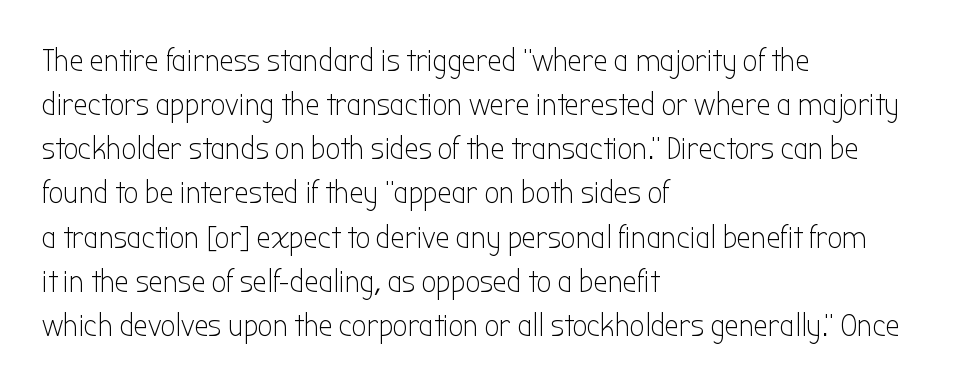
{"serif": "no", "italic": "no", "bold": "no", "weight": "light", "width": "condensed", "stroke_contrast": "low", "x_height": "medium", "monospaced": "no", "underline": "no", "align": "left", "line_spacing": "normal", "line_spacing_ratio": 1.38, "letter_spacing": "normal", "letter_spacing_em": 0.0, "glyph_px": 32}
